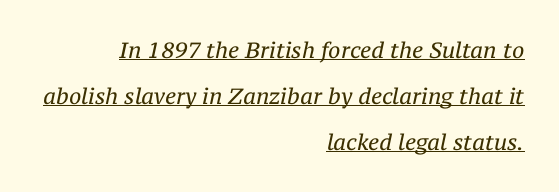
{"italic": "yes", "lean": "right", "slant_degrees": 12, "bold": "no", "underline": "yes", "align": "right", "line_spacing": "loose", "line_spacing_ratio": 2.08, "letter_spacing": "normal", "letter_spacing_em": 0.0, "glyph_px": 22}
